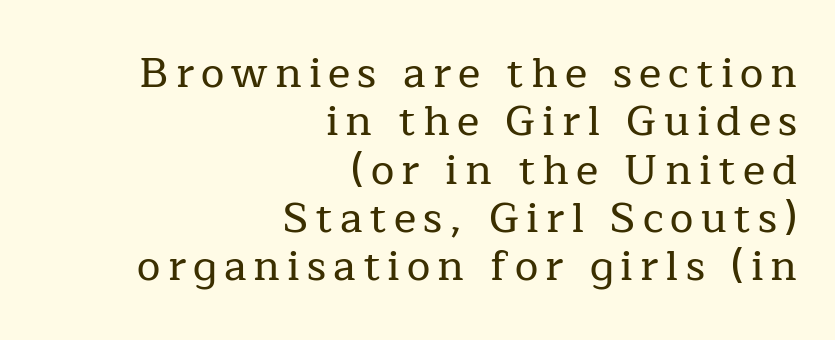
Q: Is the text italic (slanted)? A: No, it is upright.
Q: Is the typeface a serif or a sans-serif typeface? A: Serif.
Q: Is the text underlined? A: No.
Q: How is the paragraph aligned? A: Right-aligned.
Q: Is the spacing between lines tight, normal or loose? A: Tight.
Q: Width (condensed, normal, or wide)? A: Normal.
Q: Stroke contrast? A: Low.
Q: x-height? A: Medium.
Q: Monospaced? A: No.
